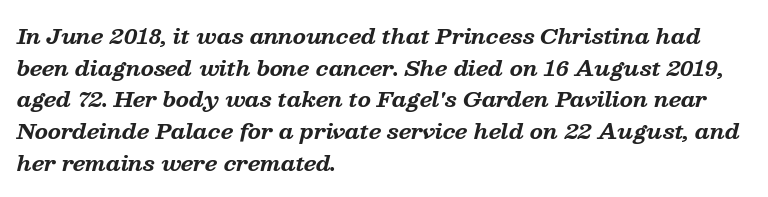
The image shows 21 px bold type, italic (leaning right); set left-aligned, normal line spacing (1.51x), normal letter spacing, not underlined.
